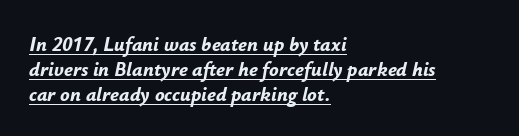
The image shows 20 px bold type, italic (leaning right); set left-aligned, line spacing 1.24x, normal letter spacing, underlined.
